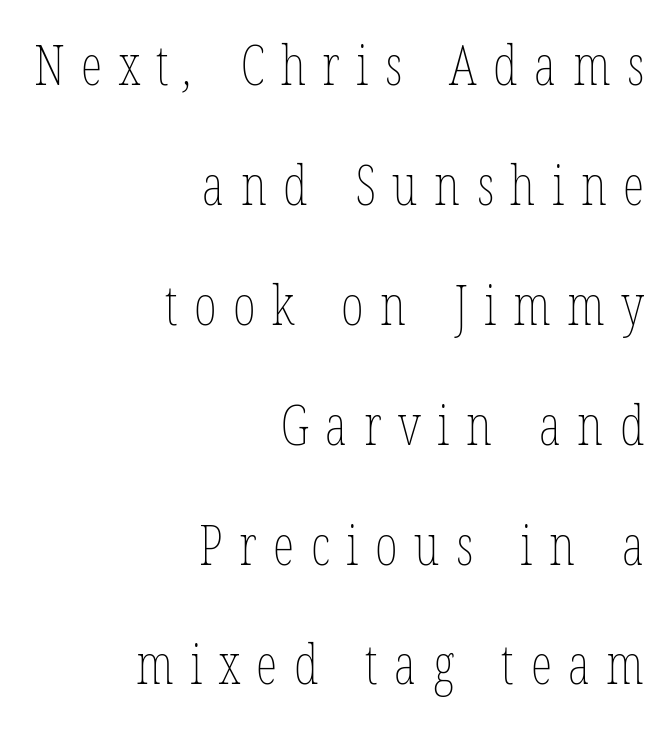
Underlining? Definitely not there. What stands out about the letter spacing? Its width — letters are far apart. Honestly, the rows look like they've been pulled way apart. The letters look calm and open, with moderate or lighter stems.
